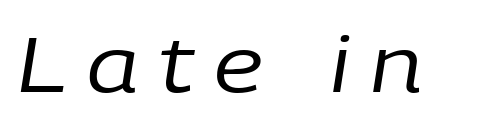
{"italic": "yes", "lean": "right", "slant_degrees": 9, "bold": "no", "weight": "regular", "width": "normal", "stroke_contrast": "low", "x_height": "medium", "monospaced": "no", "underline": "no", "letter_spacing": "wide", "letter_spacing_em": 0.26, "glyph_px": 77}
